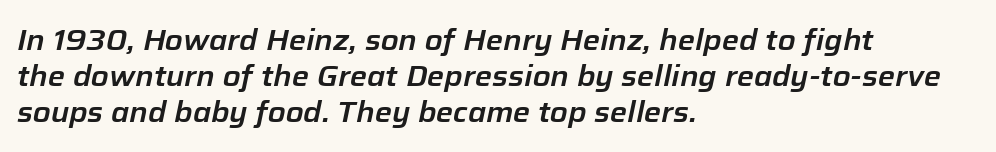
Proportional: the letters do not fall into vertical columns. The glyphs look as if they've been sheared to an angle. This sample uses plain, unmodified letter spacing. Layout note: lines flush left. Lines of text with bare space underneath.
